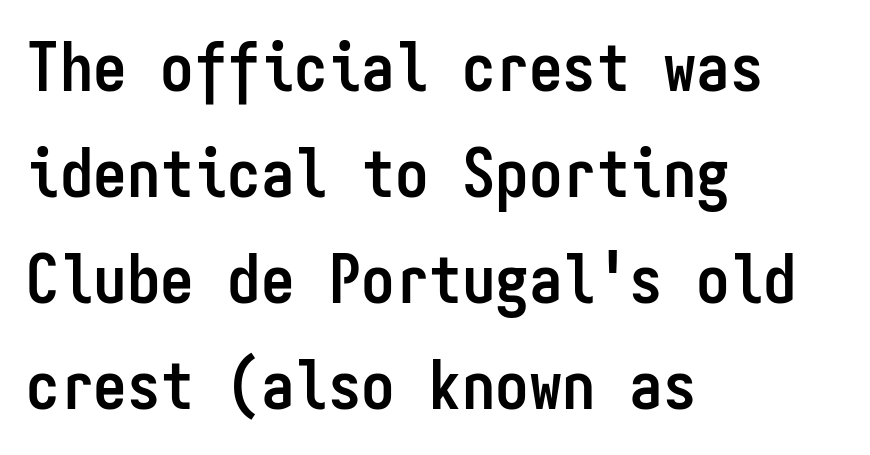
{"serif": "no", "italic": "no", "bold": "yes", "weight": "semibold", "width": "condensed", "stroke_contrast": "low", "x_height": "medium", "monospaced": "yes", "underline": "no", "align": "left", "line_spacing": "normal", "line_spacing_ratio": 1.58, "letter_spacing": "normal", "letter_spacing_em": 0.0, "glyph_px": 67}
